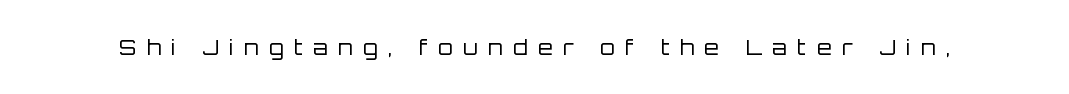
{"italic": "no", "bold": "no", "underline": "no", "letter_spacing": "wide", "letter_spacing_em": 0.5, "glyph_px": 21}
